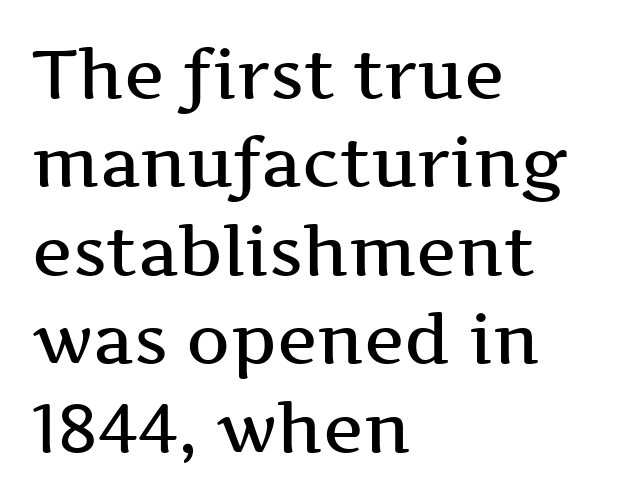
Q: Is the text bold? A: Semi-bold.
Q: Is the text italic (slanted)? A: No, it is upright.
Q: Is the typeface a serif or a sans-serif typeface? A: Serif.
Q: Is the text underlined? A: No.
Q: How is the paragraph aligned? A: Left-aligned.
Q: Is the spacing between letters normal or unusually wide? A: Normal.
Q: Is the spacing between lines tight, normal or loose? A: Normal.
Q: Width (condensed, normal, or wide)? A: Wide.
Q: Stroke contrast? A: Medium.
Q: x-height? A: Medium.
Q: Monospaced? A: No.
